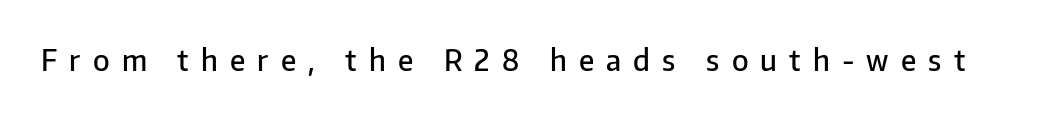
The image shows 29 px semibold sans-serif type, upright; set unusually wide letter spacing (+0.42 em), not underlined; low stroke contrast and a medium x-height.
